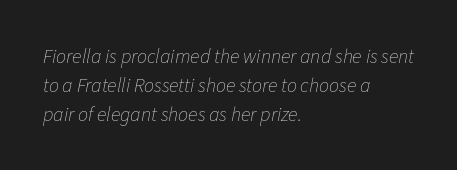
{"italic": "yes", "lean": "right", "slant_degrees": 11, "bold": "no", "underline": "no", "align": "left", "line_spacing": "normal", "line_spacing_ratio": 1.44, "letter_spacing": "normal", "letter_spacing_em": 0.0, "glyph_px": 20}
